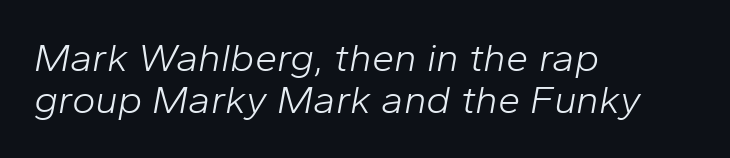
The image shows 40 px light type, italic (leaning right); set left-aligned, tight line spacing (1.05x), normal letter spacing, not underlined; low stroke contrast and a medium x-height.
